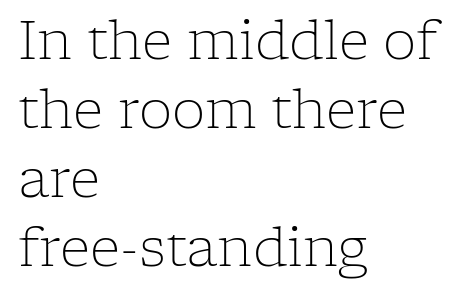
The image shows 53 px light serif type, upright; set left-aligned, normal line spacing (1.3x), normal letter spacing, not underlined; low stroke contrast and a medium x-height.
